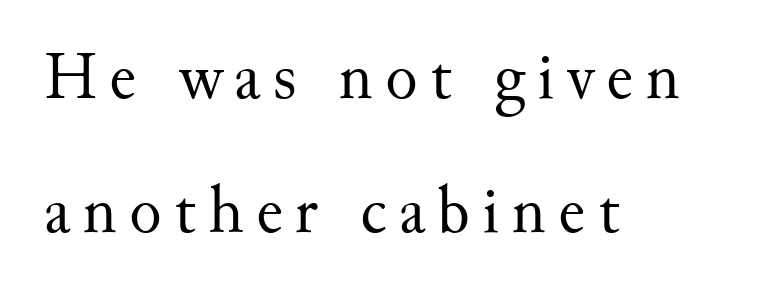
Upright lettering throughout. The passage shown is typed in a proportional face where columns would drift. Teacher's note: observe the even left margin — that is flush-left alignment. Successive baselines arrive slowly, with a big drop between each. Yep, those are serifs on the letters.
